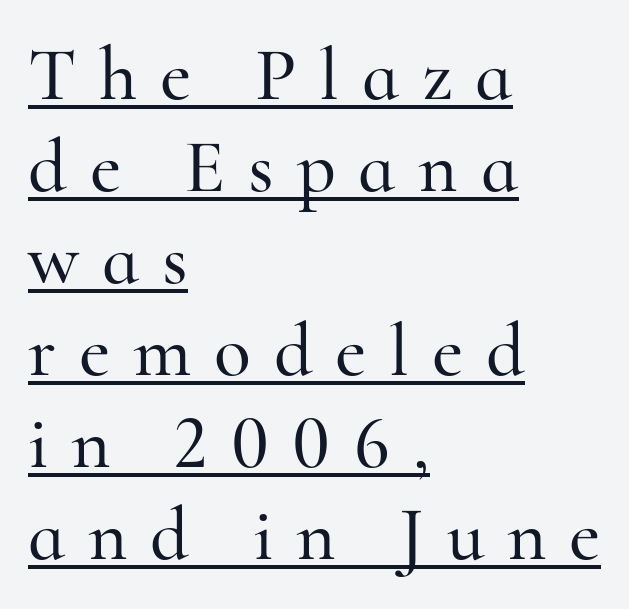
The image shows 76 px serif type, upright; set left-aligned, line spacing 1.21x, unusually wide letter spacing (+0.3 em), underlined; high stroke contrast and a small x-height.
